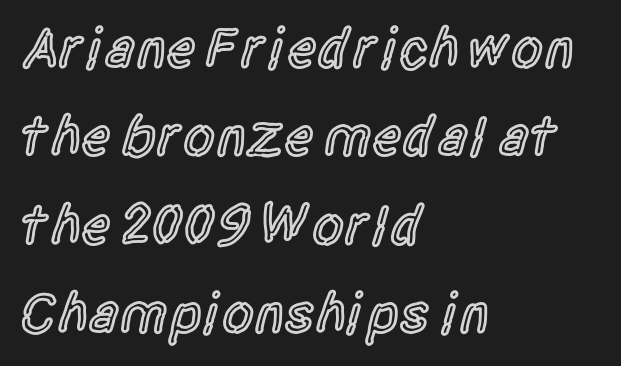
{"serif": "no", "bold": "semi", "weight": "semibold", "width": "condensed", "x_height": "large", "monospaced": "no", "underline": "no", "align": "left", "line_spacing": "normal", "line_spacing_ratio": 1.55, "letter_spacing": "normal", "letter_spacing_em": 0.0, "glyph_px": 57}
